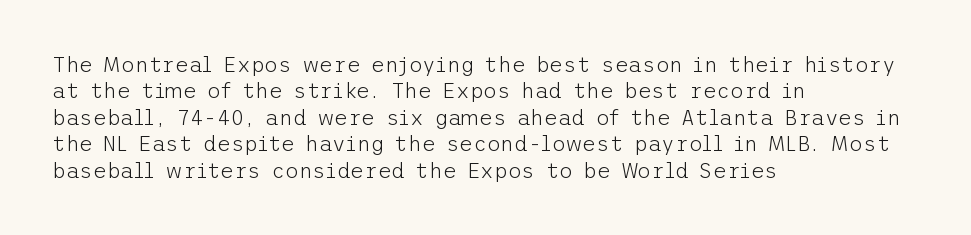
The image shows 21 px text type, upright; set left-aligned, normal line spacing (1.26x), normal letter spacing, not underlined.
